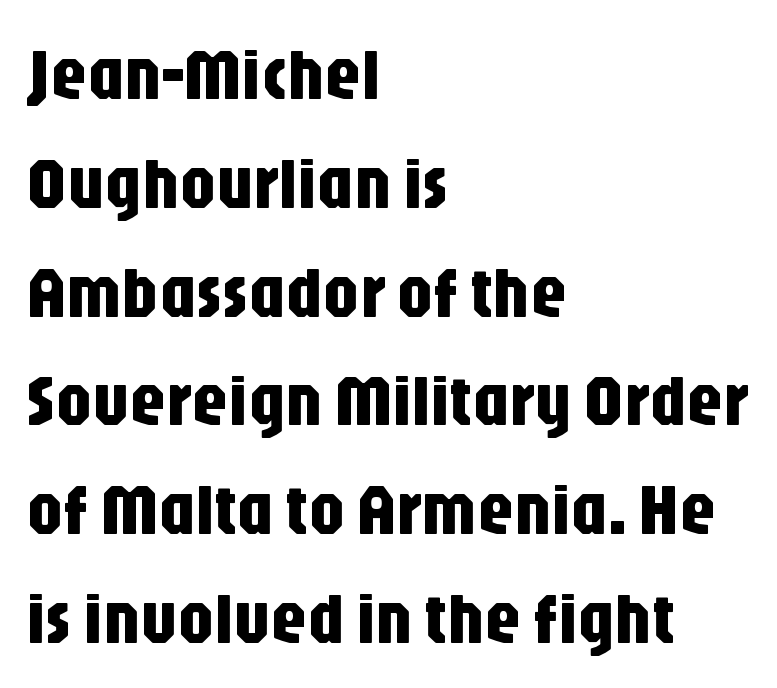
Q: Is the text italic (slanted)? A: No, it is upright.
Q: Is the typeface a serif or a sans-serif typeface? A: Sans-serif.
Q: Is the text underlined? A: No.
Q: How is the paragraph aligned? A: Left-aligned.
Q: Is the spacing between letters normal or unusually wide? A: Normal.
Q: Is the spacing between lines tight, normal or loose? A: Normal.
Q: Width (condensed, normal, or wide)? A: Condensed.
Q: Stroke contrast? A: Low.
Q: x-height? A: Large.
Q: Monospaced? A: No.
